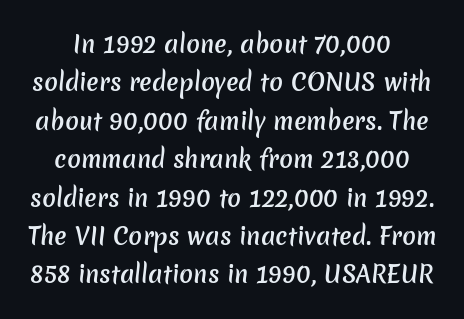
I'd describe the lettering as semibold — firm but not a full bold. A bare baseline throughout the passage. Honestly, the letter spacing is just normal — you wouldn't notice it. The leading is moderate, giving the passage an even texture.
